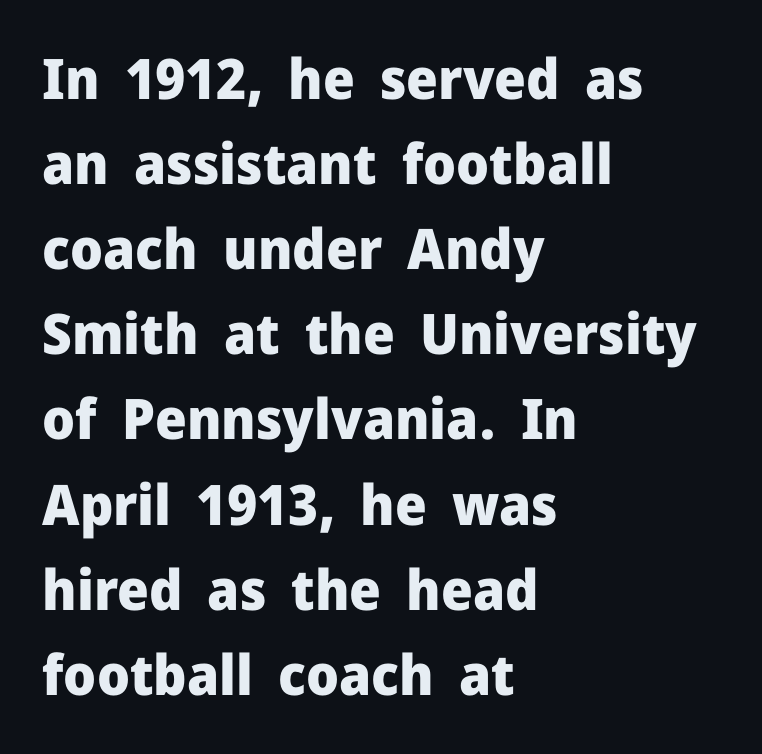
{"serif": "no", "italic": "no", "bold": "yes", "weight": "heavy", "width": "normal", "stroke_contrast": "low", "x_height": "medium", "monospaced": "no", "underline": "no", "align": "left", "line_spacing": "normal", "line_spacing_ratio": 1.52, "letter_spacing": "normal", "letter_spacing_em": 0.0, "glyph_px": 56}
